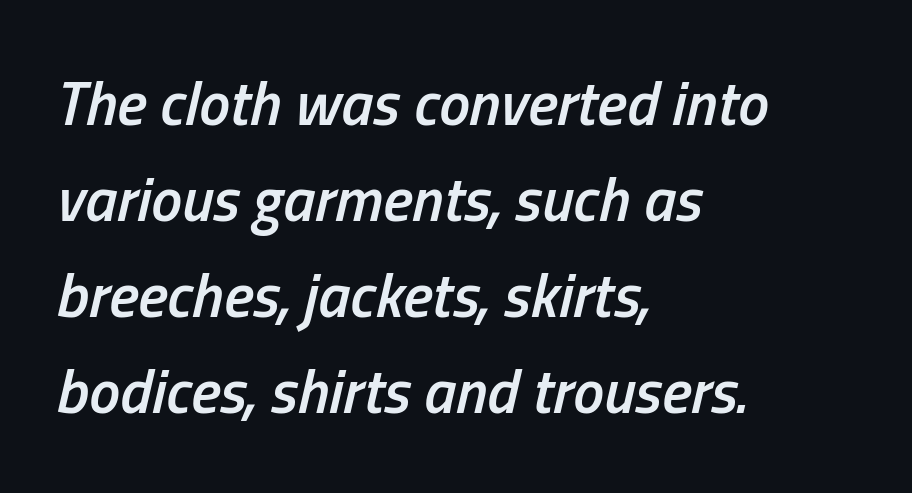
{"italic": "yes", "lean": "right", "slant_degrees": 13, "bold": "semi", "weight": "semibold", "width": "condensed", "stroke_contrast": "low", "x_height": "medium", "monospaced": "no", "underline": "no", "align": "left", "line_spacing": "normal", "line_spacing_ratio": 1.55, "letter_spacing": "normal", "letter_spacing_em": 0.0, "glyph_px": 62}
